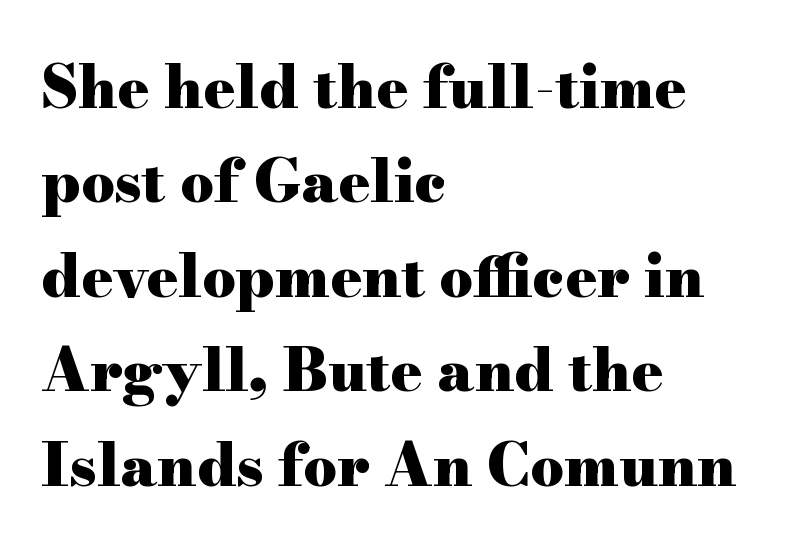
Posture: vertical. Proportional: the letters do not fall into vertical columns. The leading is moderate, giving the passage an even texture. The passage shown is emphatically bold. The letters sit at their default tracking, neither squeezed nor spread.
